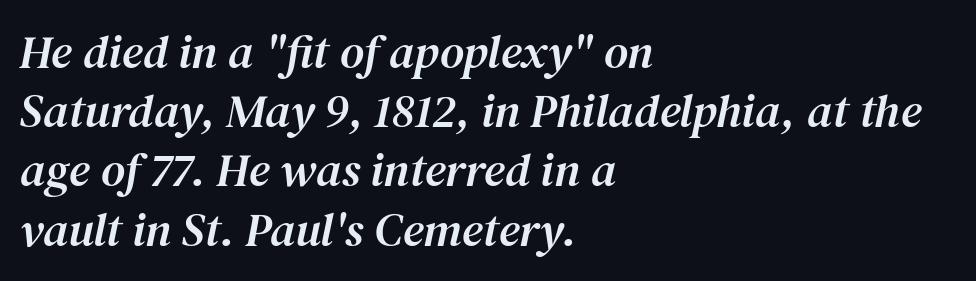
{"serif": "yes", "italic": "yes", "lean": "right", "slant_degrees": 12, "width": "normal", "stroke_contrast": "medium", "x_height": "medium", "monospaced": "no", "underline": "no", "align": "left", "line_spacing": "normal", "line_spacing_ratio": 1.26, "letter_spacing": "normal", "letter_spacing_em": 0.0, "glyph_px": 47}
